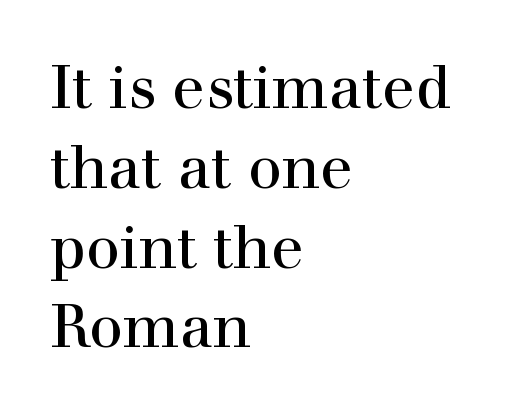
The image shows 60 px serif type, upright; set left-aligned, normal line spacing (1.33x), normal letter spacing, not underlined; a medium x-height.
